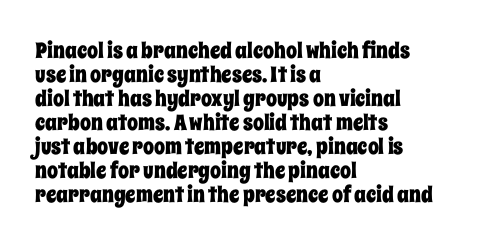
The image shows 22 px text type, upright; set left-aligned, tight line spacing (1.09x), normal letter spacing, not underlined.
